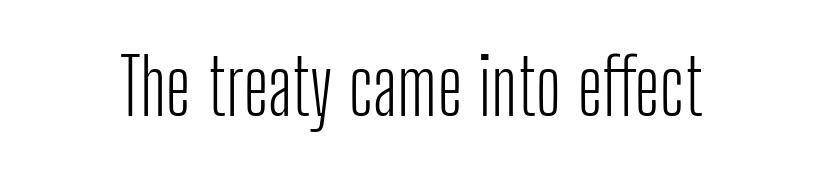
{"serif": "no", "italic": "no", "bold": "no", "weight": "light", "width": "condensed", "stroke_contrast": "low", "x_height": "medium", "monospaced": "no", "underline": "no", "letter_spacing": "normal", "letter_spacing_em": 0.0, "glyph_px": 78}
